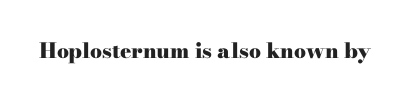
The image shows 21 px bold type, upright; set normal letter spacing, not underlined.
